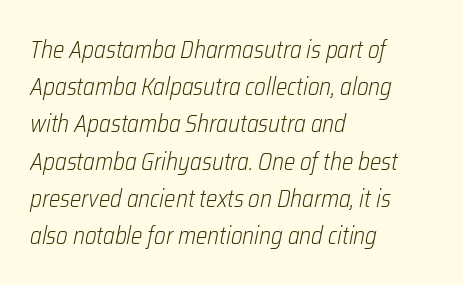
{"italic": "yes", "lean": "right", "slant_degrees": 12, "bold": "no", "underline": "no", "align": "left", "line_spacing": "normal", "line_spacing_ratio": 1.55, "letter_spacing": "normal", "letter_spacing_em": 0.0, "glyph_px": 24}
